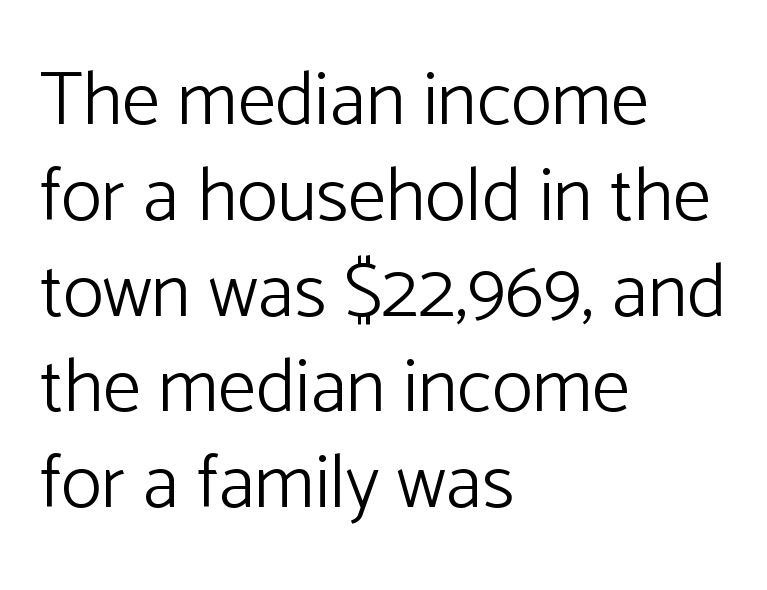
{"serif": "no", "italic": "no", "bold": "no", "weight": "light", "width": "normal", "stroke_contrast": "low", "x_height": "medium", "monospaced": "no", "underline": "no", "align": "left", "line_spacing": "normal", "line_spacing_ratio": 1.26, "letter_spacing": "normal", "letter_spacing_em": 0.0, "glyph_px": 76}
